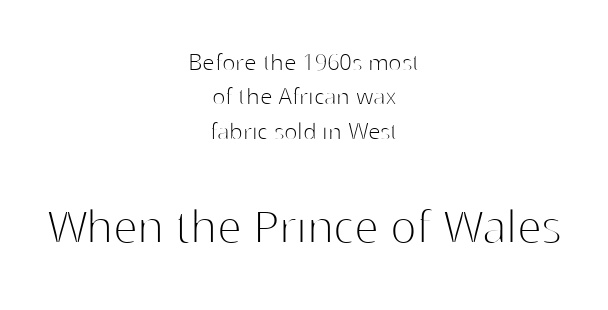
Q: Is the text bold? A: No.
Q: Is the text italic (slanted)? A: No, it is upright.
Q: Is the typeface a serif or a sans-serif typeface? A: Sans-serif.
Q: Is the text underlined? A: No.
Q: How is the paragraph aligned? A: Centered.
Q: Is the spacing between letters normal or unusually wide? A: Normal.
Q: Which block of text is set in a larger size, the first (top) or the second (bottom)? A: The second (bottom) one.
Q: Width (condensed, normal, or wide)? A: Normal.
Q: Stroke contrast? A: High.
Q: x-height? A: Medium.
Q: Monospaced? A: No.
